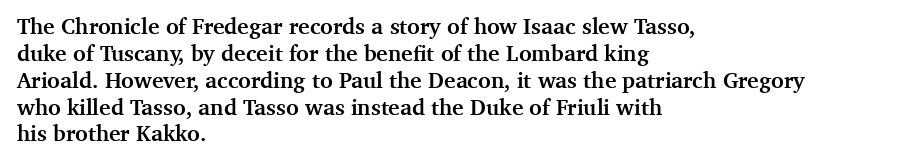
The image shows 22 px bold type, upright; set left-aligned, line spacing 1.22x, normal letter spacing, not underlined.
